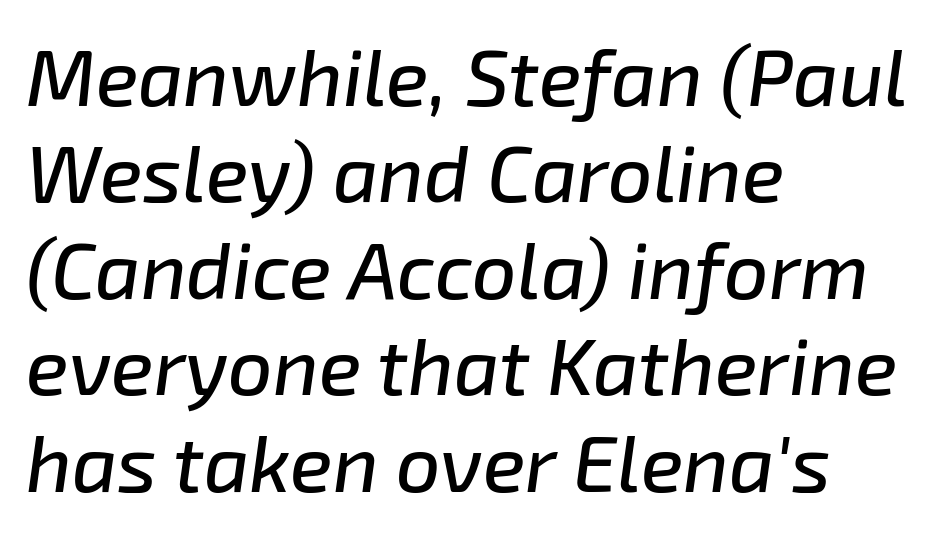
The image shows 79 px text type, italic (leaning right); set left-aligned, line spacing 1.22x, normal letter spacing, not underlined; low stroke contrast and a medium x-height.
